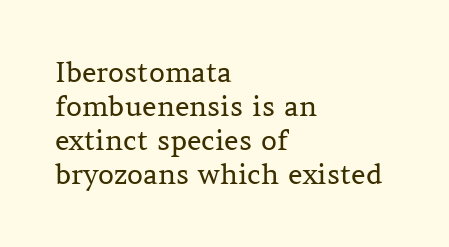
The image shows 28 px regular-weight serif type, upright; set left-aligned, line spacing 1.21x, normal letter spacing, not underlined; medium stroke contrast and a medium x-height.
